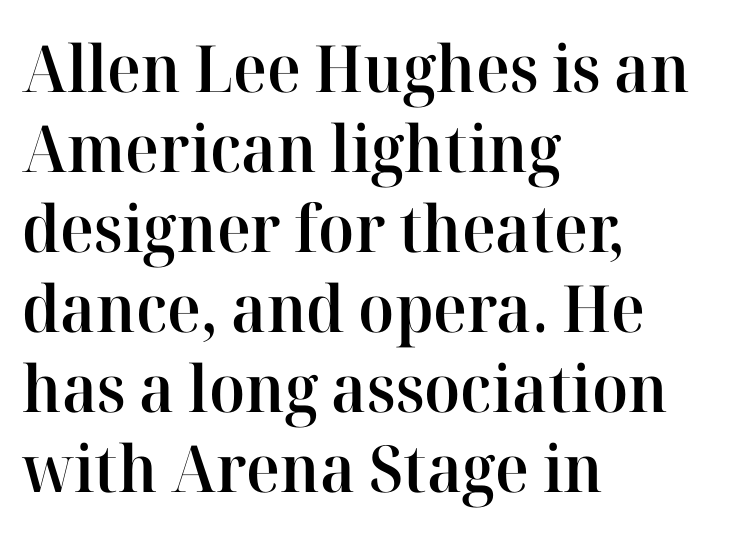
Proportional: the letters do not fall into vertical columns. A fair bit of extra ink — the face is semibold, not bold. Ascenders rise straight up at ninety degrees. Students, note that the glyphs here touch the page at normal intervals.
